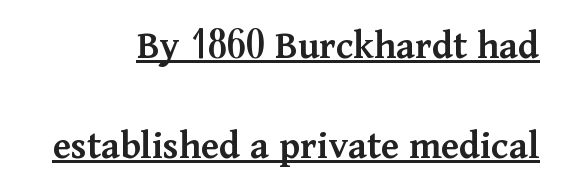
A fair bit of extra ink — the face is semibold, not bold. The letters sit at their default tracking, neither squeezed nor spread. Where is the straight margin? On the right. Posture: vertical.
